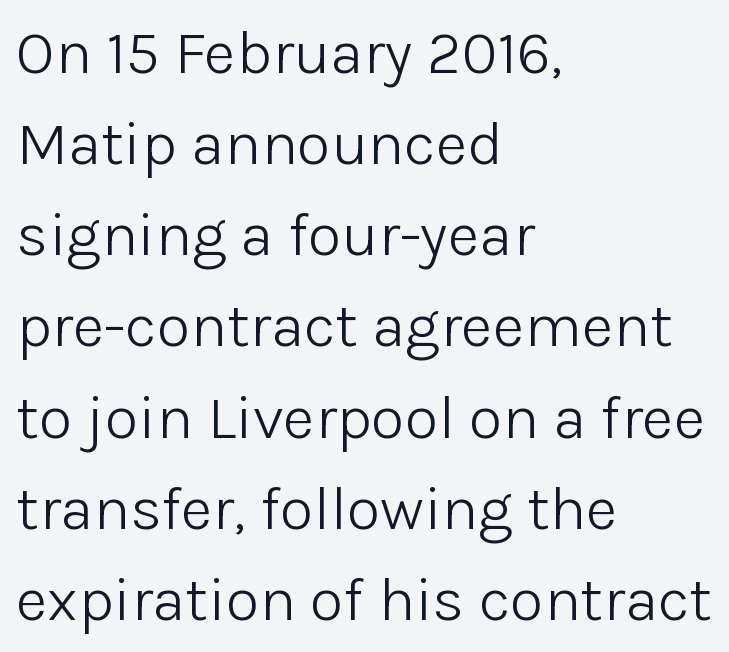
Nope, no serifs anywhere on these letters. Here the designer chose a conventional face with non-uniform glyph widths. Any mark beneath the type? The region is blank. Typeset ragged right — the left edge is the straight one.
